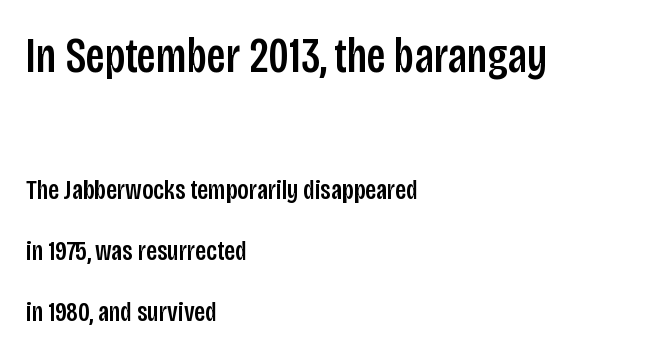
{"serif": "no", "italic": "no", "width": "condensed", "stroke_contrast": "low", "x_height": "large", "monospaced": "no", "underline": "no", "align": "left", "line_spacing": "loose", "line_spacing_ratio": 2.18, "letter_spacing": "normal", "letter_spacing_em": 0.0, "larger_block": "first", "size_ratio": 1.75, "glyph_px": 49}
